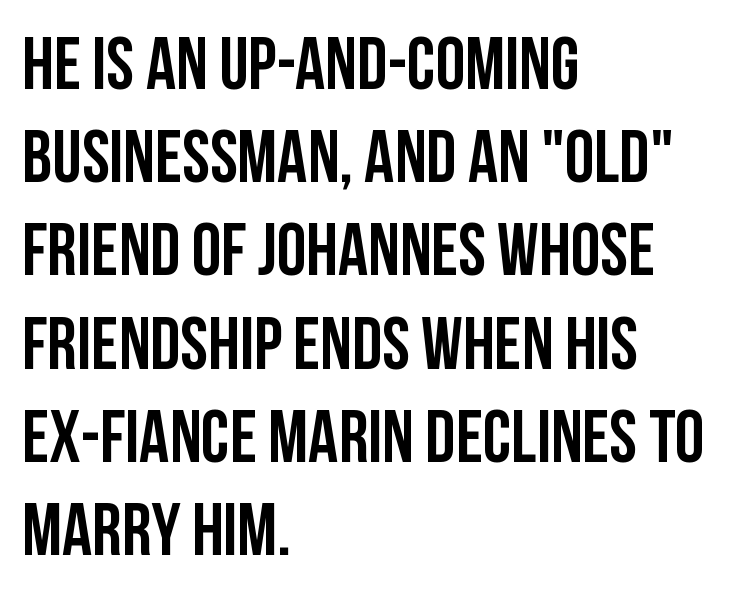
{"serif": "no", "italic": "no", "width": "condensed", "stroke_contrast": "low", "x_height": "large", "monospaced": "no", "underline": "no", "align": "left", "line_spacing": "normal", "line_spacing_ratio": 1.26, "letter_spacing": "normal", "letter_spacing_em": 0.0, "glyph_px": 74}
